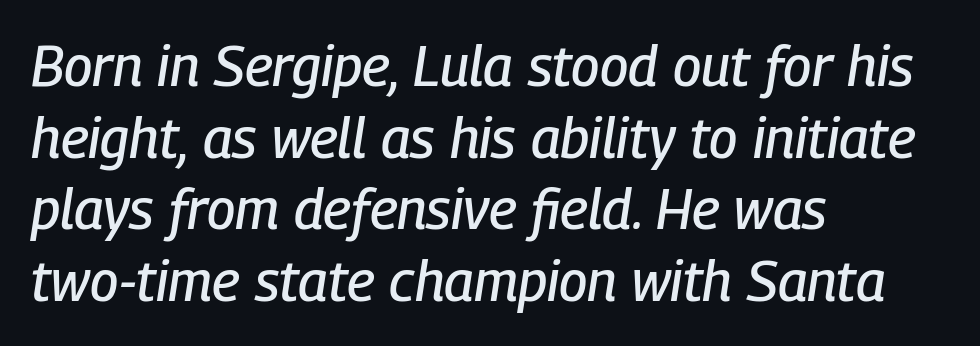
The image shows 56 px condensed type, italic (leaning right); set left-aligned, normal line spacing (1.28x), normal letter spacing, not underlined; low stroke contrast and a medium x-height.
